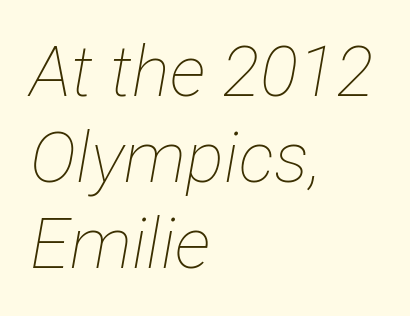
Character widths vary here, with narrow letters taking less room than wide ones. Underline: absent. The type is set solid horizontally, with unmodified tracking. These lines stack with their left ends in a neat column. No letter is thick-stroked: the sample isn't bold.
